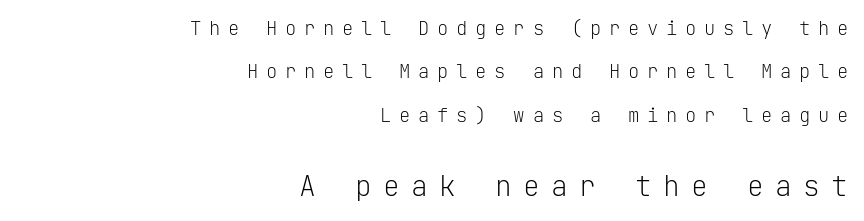
{"serif": "no", "italic": "no", "bold": "no", "weight": "light", "width": "normal", "stroke_contrast": "low", "x_height": "medium", "monospaced": "yes", "underline": "no", "align": "right", "line_spacing": "loose", "line_spacing_ratio": 2.28, "letter_spacing": "wide", "letter_spacing_em": 0.4, "larger_block": "second", "size_ratio": 1.47, "glyph_px": 28}
